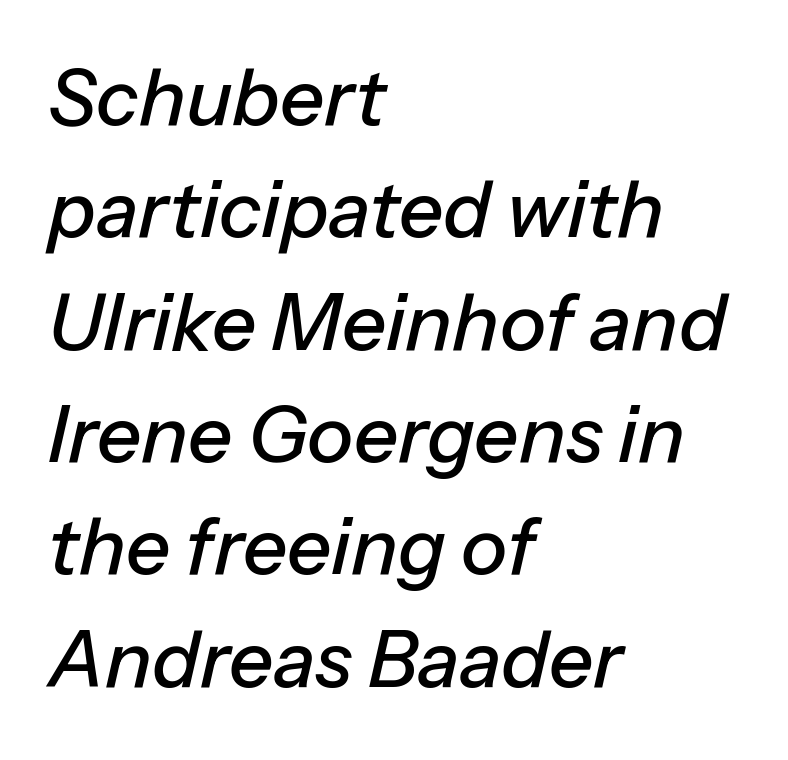
{"italic": "yes", "lean": "right", "slant_degrees": 13, "width": "normal", "stroke_contrast": "low", "x_height": "medium", "monospaced": "no", "underline": "no", "align": "left", "line_spacing": "normal", "line_spacing_ratio": 1.44, "letter_spacing": "normal", "letter_spacing_em": 0.0, "glyph_px": 78}
